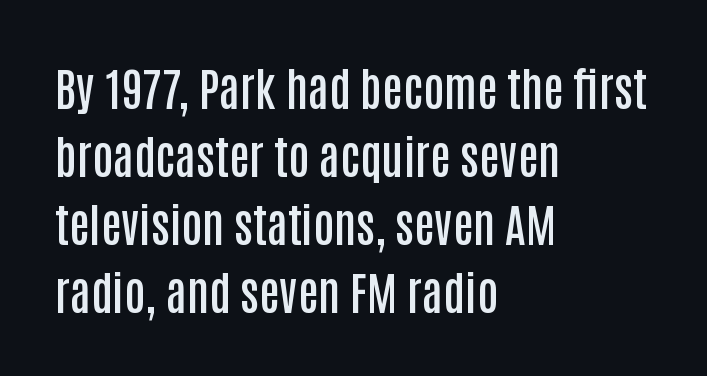
Q: Is the text bold? A: Semi-bold.
Q: Is the text italic (slanted)? A: No, it is upright.
Q: Is the typeface a serif or a sans-serif typeface? A: Sans-serif.
Q: Is the text underlined? A: No.
Q: How is the paragraph aligned? A: Left-aligned.
Q: Is the spacing between letters normal or unusually wide? A: Normal.
Q: Is the spacing between lines tight, normal or loose? A: Normal.
Q: Width (condensed, normal, or wide)? A: Condensed.
Q: Stroke contrast? A: Low.
Q: x-height? A: Large.
Q: Monospaced? A: No.
